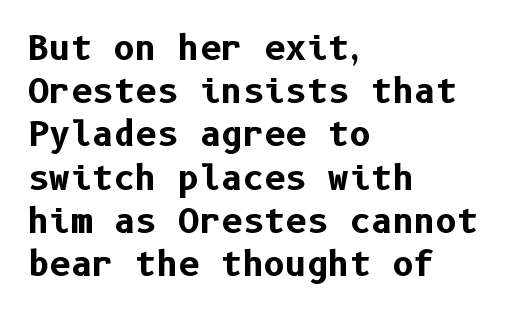
Q: Is the text bold? A: Yes.
Q: Is the text italic (slanted)? A: No, it is upright.
Q: Is the typeface a serif or a sans-serif typeface? A: Sans-serif.
Q: Is the text underlined? A: No.
Q: How is the paragraph aligned? A: Left-aligned.
Q: Is the spacing between letters normal or unusually wide? A: Normal.
Q: Is the spacing between lines tight, normal or loose? A: Normal.
Q: Width (condensed, normal, or wide)? A: Normal.
Q: Stroke contrast? A: Low.
Q: x-height? A: Medium.
